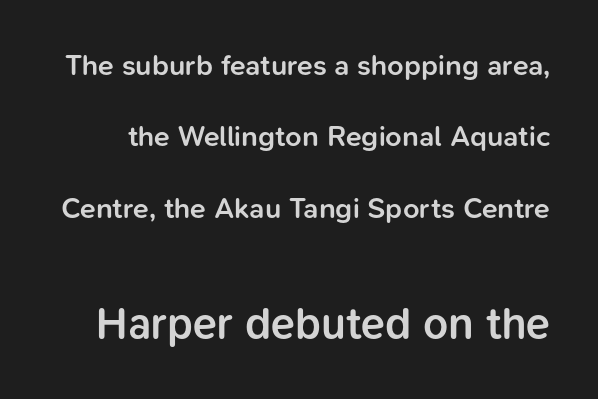
Q: Is the text bold? A: Semi-bold.
Q: Is the text italic (slanted)? A: No, it is upright.
Q: Is the typeface a serif or a sans-serif typeface? A: Sans-serif.
Q: Is the text underlined? A: No.
Q: Is the spacing between letters normal or unusually wide? A: Normal.
Q: Is the spacing between lines tight, normal or loose? A: Loose.
Q: Which block of text is set in a larger size, the first (top) or the second (bottom)? A: The second (bottom) one.
Q: Width (condensed, normal, or wide)? A: Normal.
Q: Stroke contrast? A: Low.
Q: x-height? A: Medium.
Q: Monospaced? A: No.
